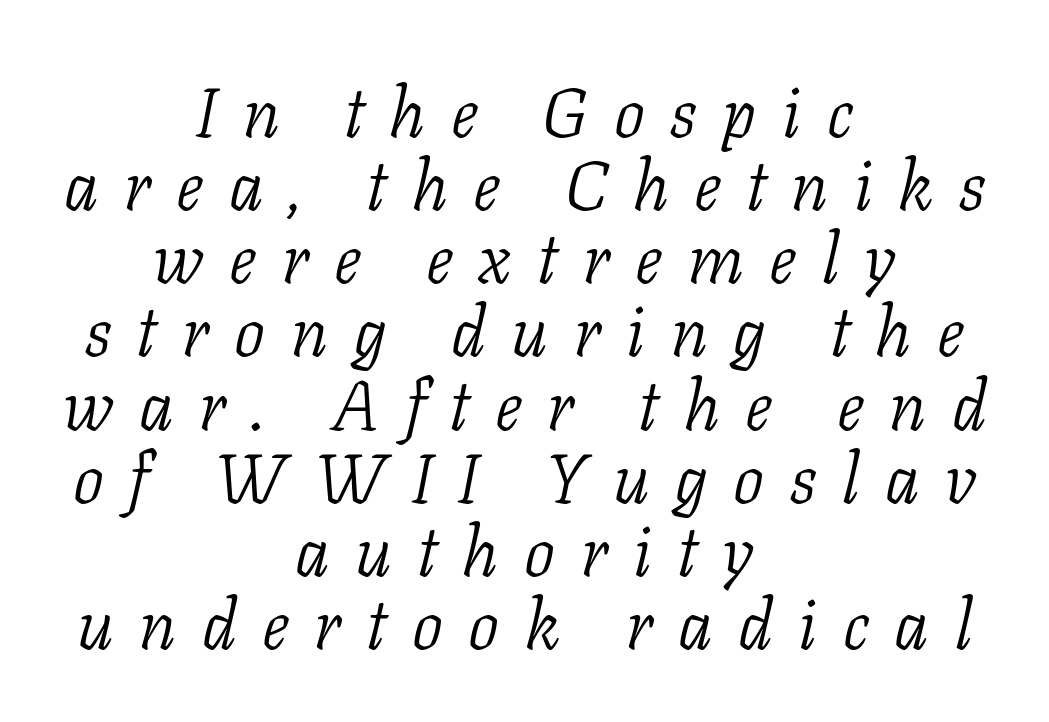
Q: Is the text bold? A: No.
Q: Is the text italic (slanted)? A: Yes, it leans right by about 11 degrees.
Q: Is the typeface a serif or a sans-serif typeface? A: Serif.
Q: Is the text underlined? A: No.
Q: How is the paragraph aligned? A: Centered.
Q: Is the spacing between letters normal or unusually wide? A: Unusually wide.
Q: Is the spacing between lines tight, normal or loose? A: Tight.
Q: Width (condensed, normal, or wide)? A: Normal.
Q: Stroke contrast? A: Low.
Q: x-height? A: Medium.
Q: Monospaced? A: No.
